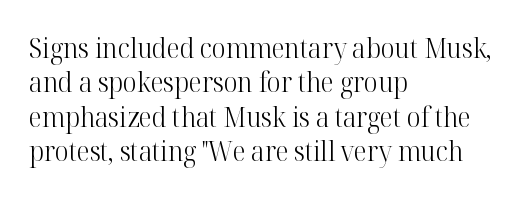
Q: Is the text bold? A: No.
Q: Is the text italic (slanted)? A: No, it is upright.
Q: Is the text underlined? A: No.
Q: How is the paragraph aligned? A: Left-aligned.
Q: Is the spacing between letters normal or unusually wide? A: Normal.
Q: Is the spacing between lines tight, normal or loose? A: Normal.
